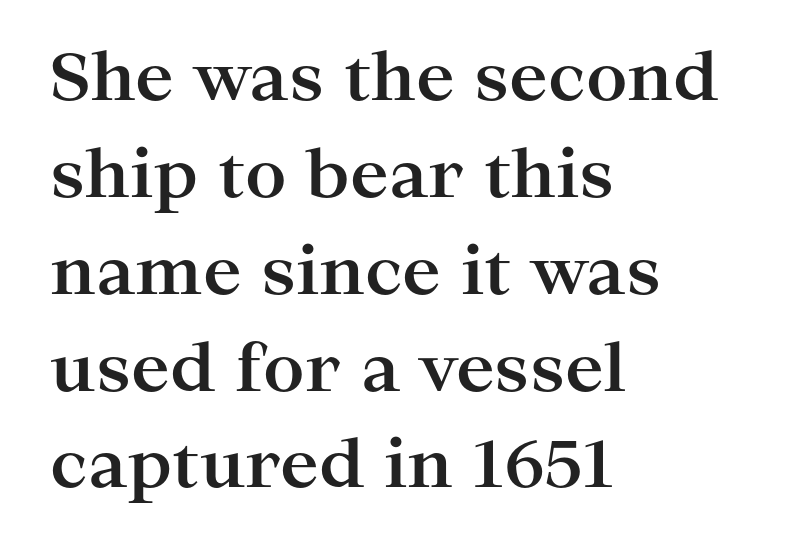
{"serif": "yes", "italic": "no", "bold": "yes", "weight": "bold", "width": "wide", "stroke_contrast": "high", "x_height": "medium", "monospaced": "no", "underline": "no", "align": "left", "line_spacing": "normal", "line_spacing_ratio": 1.49, "letter_spacing": "normal", "letter_spacing_em": 0.0, "glyph_px": 65}
